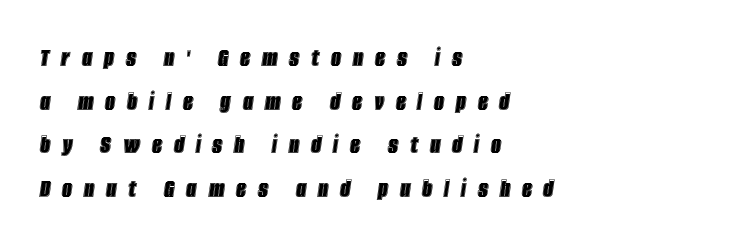
The image shows 28 px condensed type, italic (leaning right); set left-aligned, normal line spacing (1.56x), unusually wide letter spacing (+0.42 em), not underlined; a large x-height.
